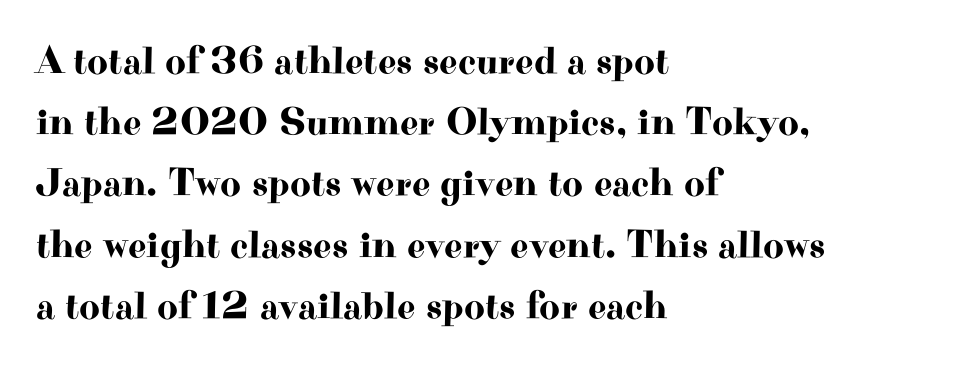
What's the leading like? Ordinary, nothing unusual. Check where the strokes stop: tiny serifs finish them off. A typesetter would call this proportional, since set widths differ per character. The rag falls on the right side of this text block. Any mark beneath the type? The region is blank. Nope, not italic — everything's standing straight.
